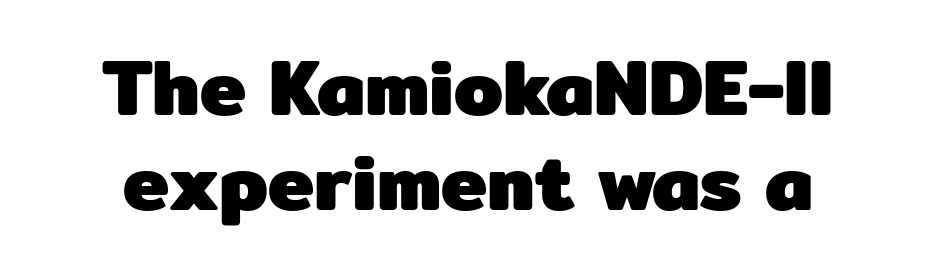
The passage shown is typed in a proportional face where columns would drift. The letters stand upright; this is a roman face. Each word holds together tightly as a unit, with standard inter-letter gaps. The area under the type is left untouched.
